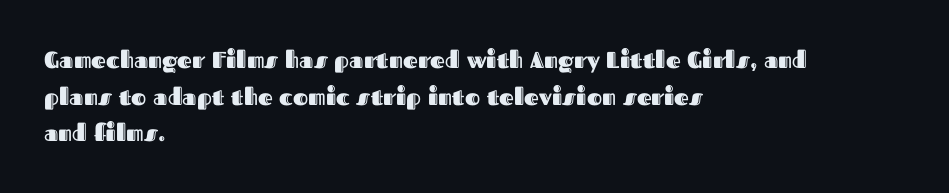
Q: Is the text italic (slanted)? A: No, it is upright.
Q: Is the text underlined? A: No.
Q: How is the paragraph aligned? A: Left-aligned.
Q: Is the spacing between letters normal or unusually wide? A: Normal.
Q: Is the spacing between lines tight, normal or loose? A: Normal.
